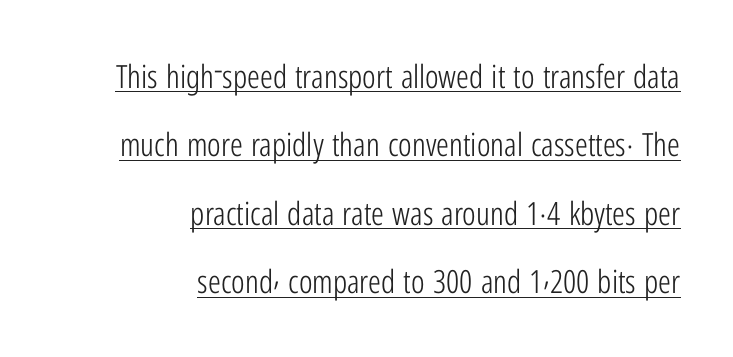
Q: Is the text bold? A: No.
Q: Is the text italic (slanted)? A: No, it is upright.
Q: Is the typeface a serif or a sans-serif typeface? A: Sans-serif.
Q: Is the text underlined? A: Yes.
Q: How is the paragraph aligned? A: Right-aligned.
Q: Is the spacing between letters normal or unusually wide? A: Normal.
Q: Is the spacing between lines tight, normal or loose? A: Loose.
Q: Width (condensed, normal, or wide)? A: Condensed.
Q: Stroke contrast? A: Low.
Q: x-height? A: Medium.
Q: Monospaced? A: No.
